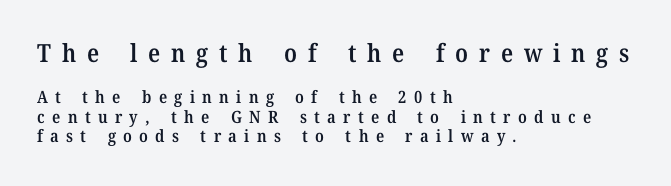
{"italic": "no", "bold": "semi", "underline": "no", "align": "left", "line_spacing_ratio": 1.16, "letter_spacing": "wide", "letter_spacing_em": 0.43, "larger_block": "first", "size_ratio": 1.47, "glyph_px": 25}
